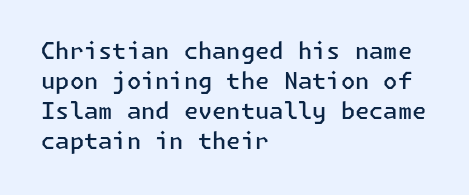
The image shows 23 px text type, upright; set left-aligned, normal line spacing (1.3x), normal letter spacing, not underlined.
